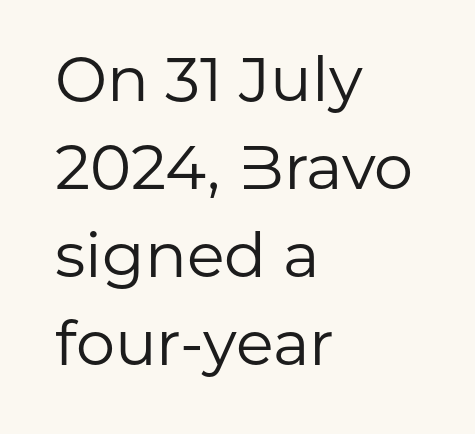
Q: Is the text bold? A: No.
Q: Is the text italic (slanted)? A: No, it is upright.
Q: Is the typeface a serif or a sans-serif typeface? A: Sans-serif.
Q: Is the text underlined? A: No.
Q: How is the paragraph aligned? A: Left-aligned.
Q: Is the spacing between letters normal or unusually wide? A: Normal.
Q: Is the spacing between lines tight, normal or loose? A: Normal.
Q: Width (condensed, normal, or wide)? A: Normal.
Q: Stroke contrast? A: Low.
Q: x-height? A: Medium.
Q: Monospaced? A: No.
